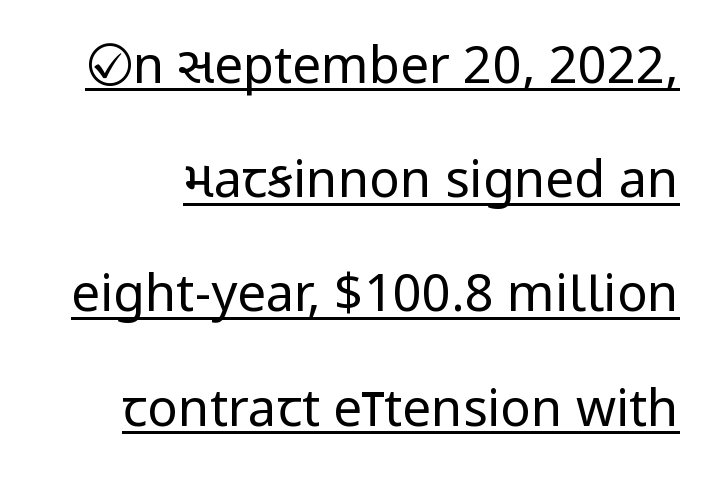
Q: Is the text bold? A: No.
Q: Is the text italic (slanted)? A: No, it is upright.
Q: Is the typeface a serif or a sans-serif typeface? A: Sans-serif.
Q: Is the text underlined? A: Yes.
Q: Is the spacing between letters normal or unusually wide? A: Normal.
Q: Is the spacing between lines tight, normal or loose? A: Loose.
Q: Width (condensed, normal, or wide)? A: Condensed.
Q: Stroke contrast? A: Low.
